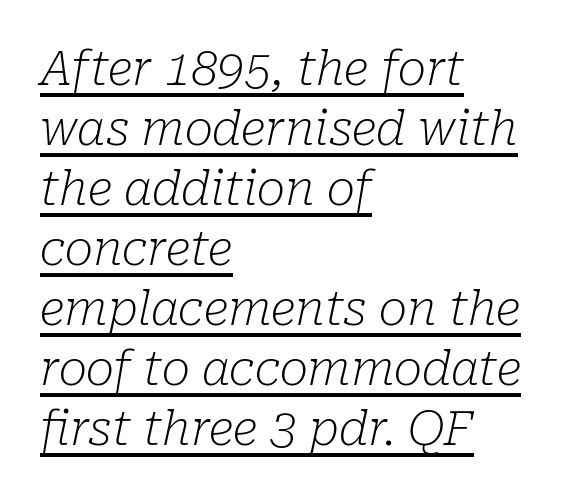
The image shows 48 px light serif type, italic (leaning right); set left-aligned, normal line spacing (1.25x), normal letter spacing, underlined; low stroke contrast and a medium x-height.
